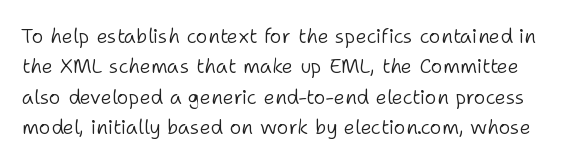
The image shows 20 px text type, upright; set normal line spacing (1.52x), normal letter spacing, not underlined.
